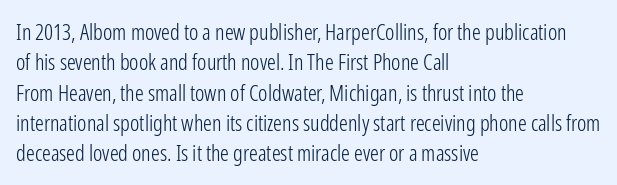
A quiet, ordinary-to-light weight characterises the typeface. The text block is weighted toward the left margin, trailing off unevenly rightward. This rendering leaves character spacing at its baseline value. Characters remain perfectly vertical along every line. The strip under each line holds only bare page.
